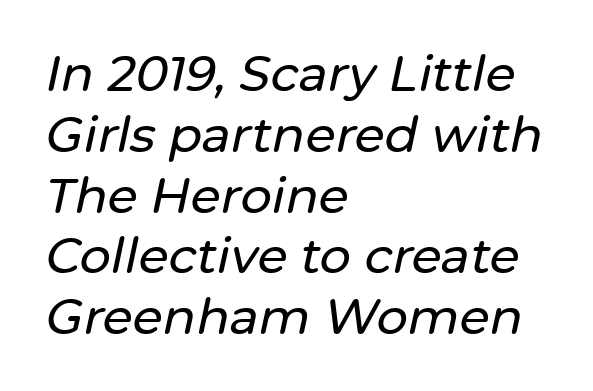
{"italic": "yes", "lean": "right", "slant_degrees": 12, "width": "normal", "stroke_contrast": "low", "x_height": "medium", "monospaced": "no", "underline": "no", "align": "left", "line_spacing_ratio": 1.24, "letter_spacing": "normal", "letter_spacing_em": 0.0, "glyph_px": 49}
